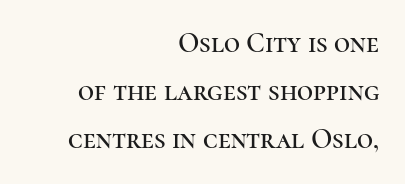
{"serif": "yes", "italic": "no", "width": "normal", "stroke_contrast": "high", "x_height": "medium", "monospaced": "no", "underline": "no", "align": "right", "line_spacing_ratio": 1.72, "letter_spacing": "normal", "letter_spacing_em": 0.0, "glyph_px": 28}
